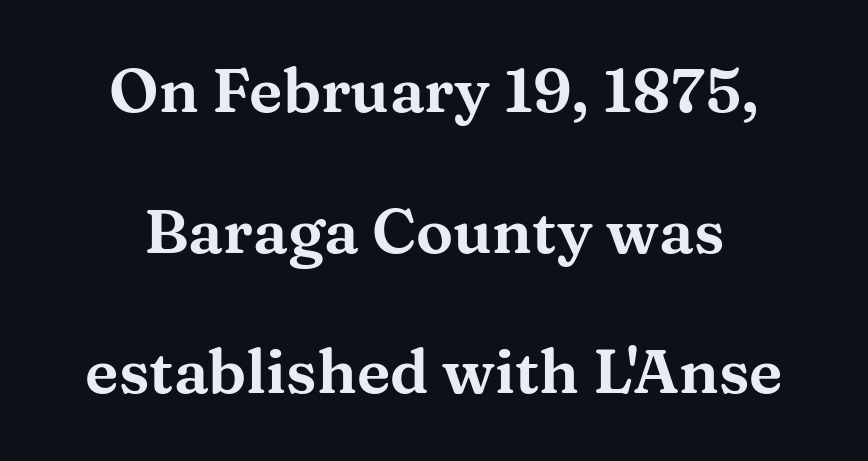
Whoever set this chose breathing room over compactness in the vertical rhythm. No word sits above an underline. This is the regular roman posture of the typeface. Short note: letters normally spaced. This sample has the flowing, uneven cadence of proportional lettering.
